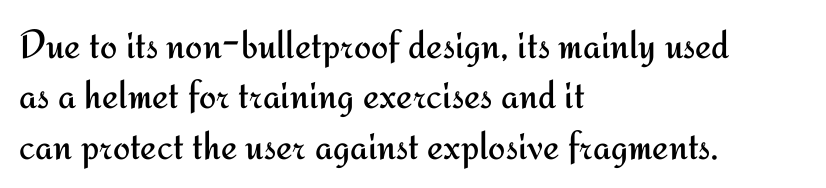
The image shows 41 px regular-weight sans-serif type, upright; set left-aligned, line spacing 1.23x, normal letter spacing, not underlined; medium stroke contrast and a small x-height.
